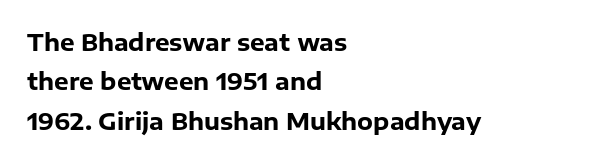
The image shows 23 px bold type, upright; set left-aligned, line spacing 1.71x, normal letter spacing, not underlined.
